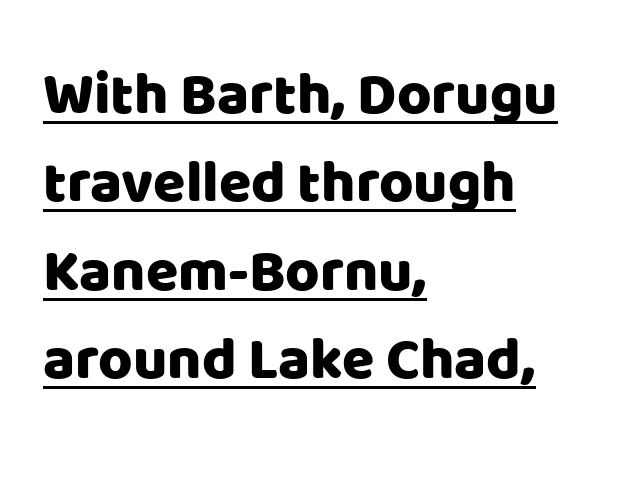
Q: Is the text italic (slanted)? A: No, it is upright.
Q: Is the typeface a serif or a sans-serif typeface? A: Sans-serif.
Q: Is the text underlined? A: Yes.
Q: How is the paragraph aligned? A: Left-aligned.
Q: Is the spacing between letters normal or unusually wide? A: Normal.
Q: Is the spacing between lines tight, normal or loose? A: Normal.
Q: Width (condensed, normal, or wide)? A: Normal.
Q: Stroke contrast? A: Low.
Q: x-height? A: Large.
Q: Monospaced? A: No.
